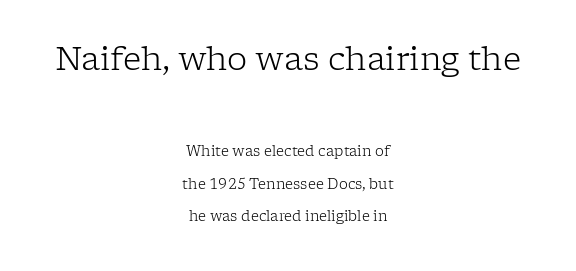
The image shows 32 px light serif type, upright; set centered, loose line spacing (2.33x), normal letter spacing, not underlined; the first (top) block is 2.29x larger; low stroke contrast and a medium x-height.
